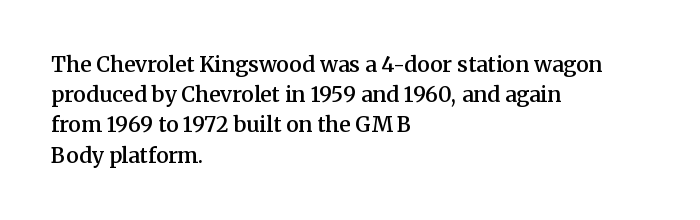
{"italic": "no", "bold": "semi", "underline": "no", "align": "left", "line_spacing": "normal", "line_spacing_ratio": 1.44, "letter_spacing": "normal", "letter_spacing_em": 0.0, "glyph_px": 21}
